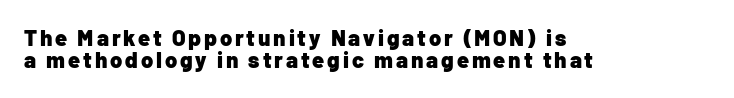
Q: Is the text bold? A: Yes.
Q: Is the text italic (slanted)? A: No, it is upright.
Q: Is the text underlined? A: No.
Q: How is the paragraph aligned? A: Left-aligned.
Q: Is the spacing between lines tight, normal or loose? A: Tight.
